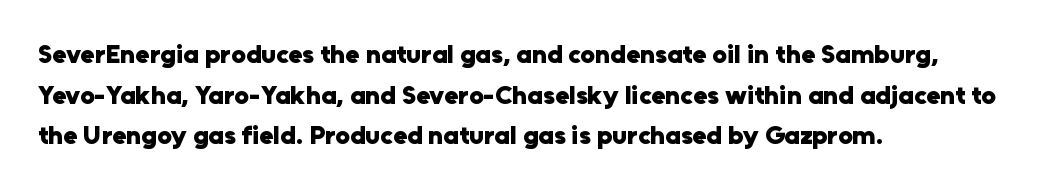
{"italic": "no", "bold": "yes", "underline": "no", "align": "left", "line_spacing": "normal", "line_spacing_ratio": 1.56, "letter_spacing": "normal", "letter_spacing_em": 0.0, "glyph_px": 26}
